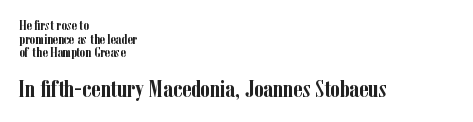
{"italic": "no", "bold": "yes", "underline": "no", "align": "left", "line_spacing": "tight", "line_spacing_ratio": 0.98, "letter_spacing": "normal", "letter_spacing_em": 0.0, "larger_block": "second", "size_ratio": 1.71, "glyph_px": 24}
